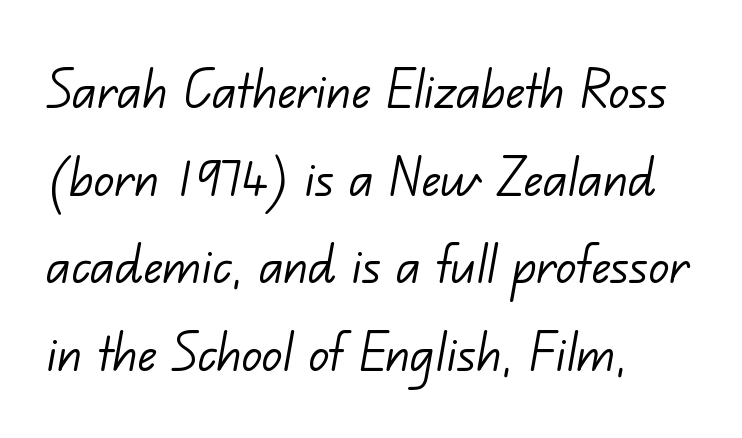
The image shows 63 px light sans-serif type; set normal line spacing (1.39x), normal letter spacing, not underlined; low stroke contrast and a small x-height.
